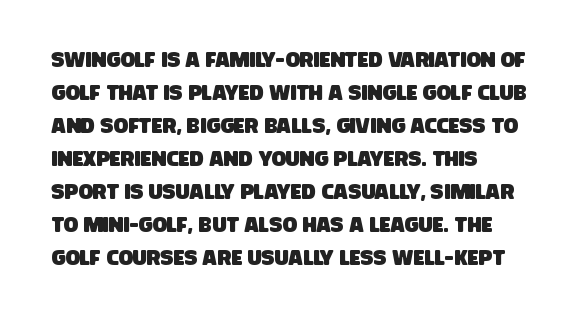
The image shows 21 px text type; set left-aligned, normal line spacing (1.57x), normal letter spacing, not underlined.
